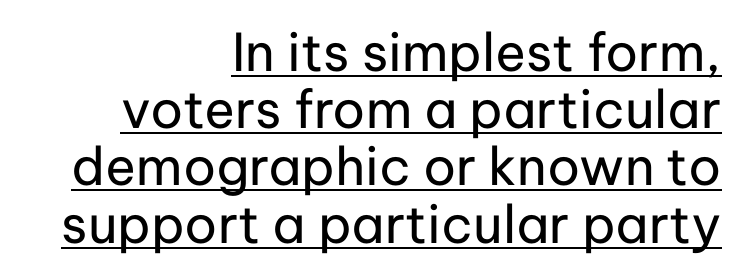
Q: Is the text bold? A: No.
Q: Is the text italic (slanted)? A: No, it is upright.
Q: Is the typeface a serif or a sans-serif typeface? A: Sans-serif.
Q: Is the text underlined? A: Yes.
Q: How is the paragraph aligned? A: Right-aligned.
Q: Is the spacing between letters normal or unusually wide? A: Normal.
Q: Is the spacing between lines tight, normal or loose? A: Tight.
Q: Width (condensed, normal, or wide)? A: Normal.
Q: Stroke contrast? A: Low.
Q: x-height? A: Medium.
Q: Monospaced? A: No.
